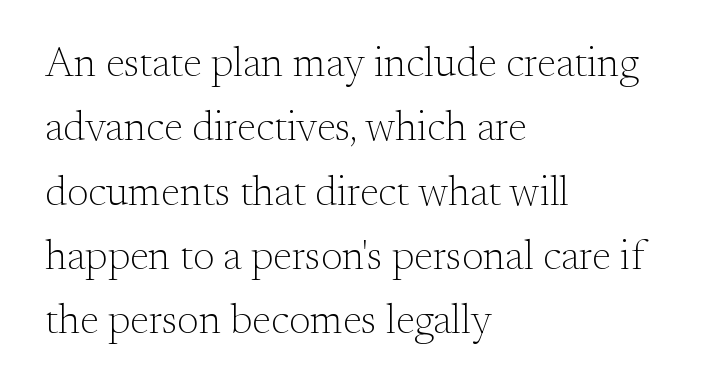
The image shows 41 px light serif type, upright; set left-aligned, normal line spacing (1.57x), normal letter spacing, not underlined; medium stroke contrast and a small x-height.
